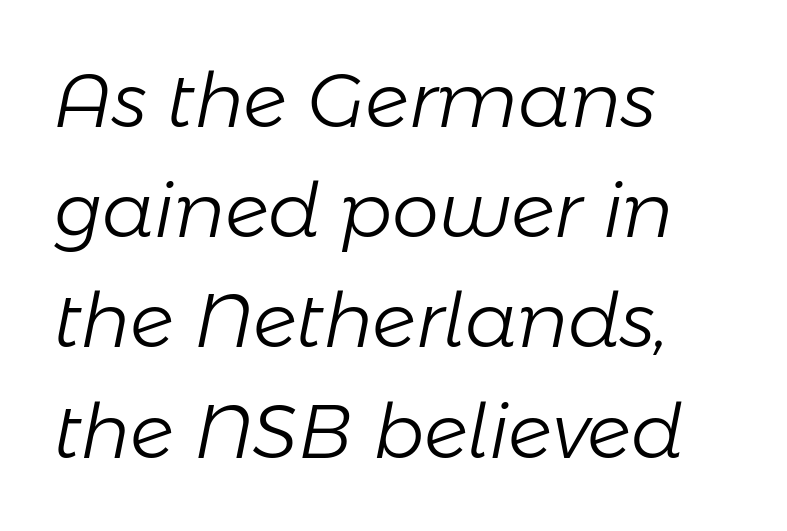
{"italic": "yes", "lean": "right", "slant_degrees": 11, "bold": "no", "weight": "light", "width": "normal", "stroke_contrast": "low", "x_height": "medium", "monospaced": "no", "underline": "no", "align": "left", "line_spacing": "normal", "line_spacing_ratio": 1.47, "letter_spacing": "normal", "letter_spacing_em": 0.0, "glyph_px": 75}
